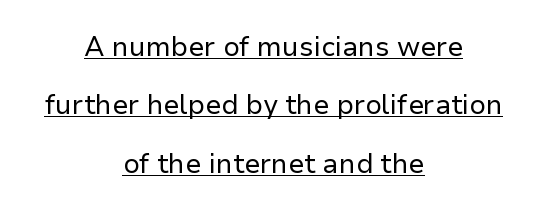
{"italic": "no", "bold": "no", "underline": "yes", "align": "center", "line_spacing": "loose", "line_spacing_ratio": 2.16, "letter_spacing": "normal", "letter_spacing_em": 0.0, "glyph_px": 27}
